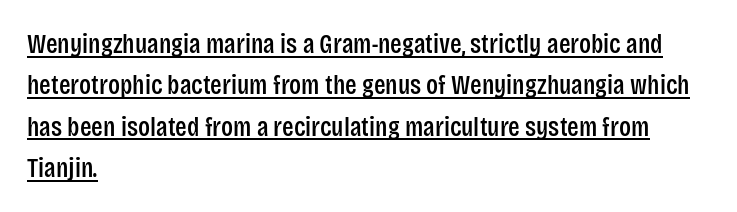
Q: Is the text italic (slanted)? A: No, it is upright.
Q: Is the text underlined? A: Yes.
Q: How is the paragraph aligned? A: Left-aligned.
Q: Is the spacing between letters normal or unusually wide? A: Normal.
Q: Is the spacing between lines tight, normal or loose? A: Normal.
